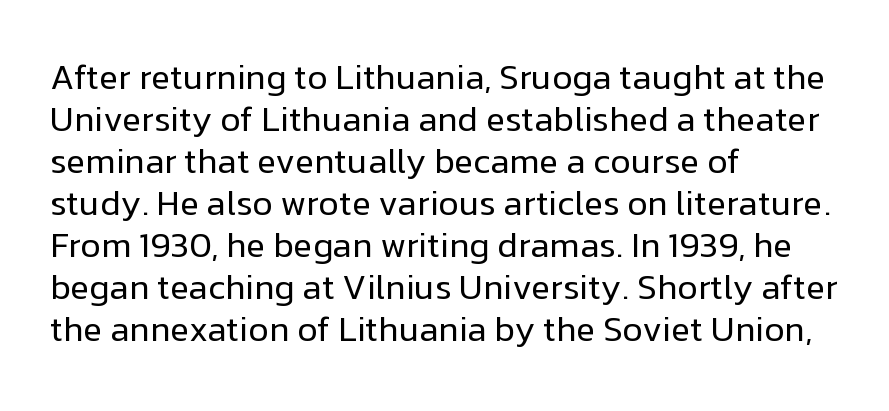
The type family on display is of the sans-serif kind. The type sits square on the baseline with zero lean. Line starts are locked; line ends wander. Heft: none added — not bold. No extra tracking has been applied to these lines. Do the characters align in a grid? No, the font is proportional.
